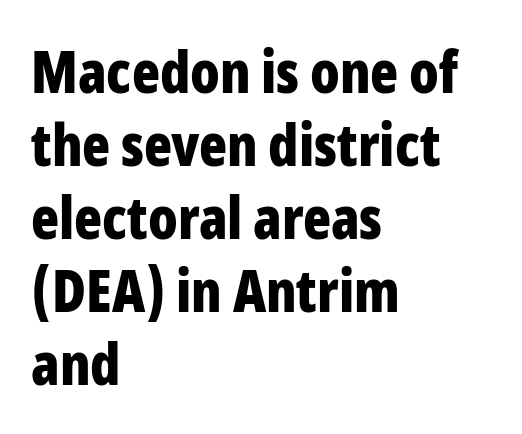
The string is rendered with underlining switched off. No feet cap the strokes, marking this as sans-serif type. You can tell it's not italic because the verticals are truly vertical. Line spacing here is normal. Look at the stroke-to-counter ratio: heavy, a bold.
